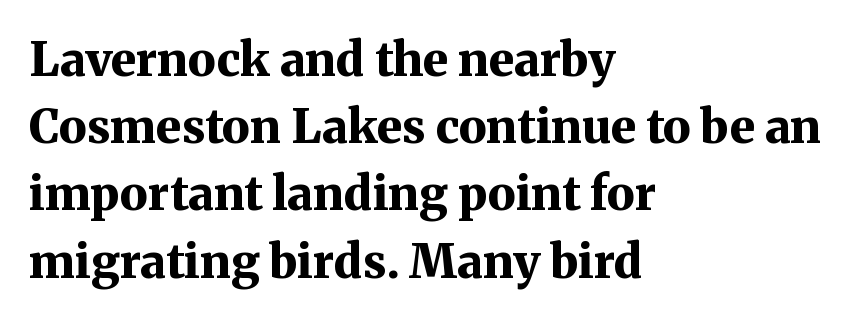
{"serif": "yes", "italic": "no", "bold": "yes", "weight": "bold", "width": "normal", "stroke_contrast": "medium", "x_height": "medium", "monospaced": "no", "underline": "no", "align": "left", "line_spacing": "normal", "line_spacing_ratio": 1.43, "letter_spacing": "normal", "letter_spacing_em": 0.0, "glyph_px": 47}
